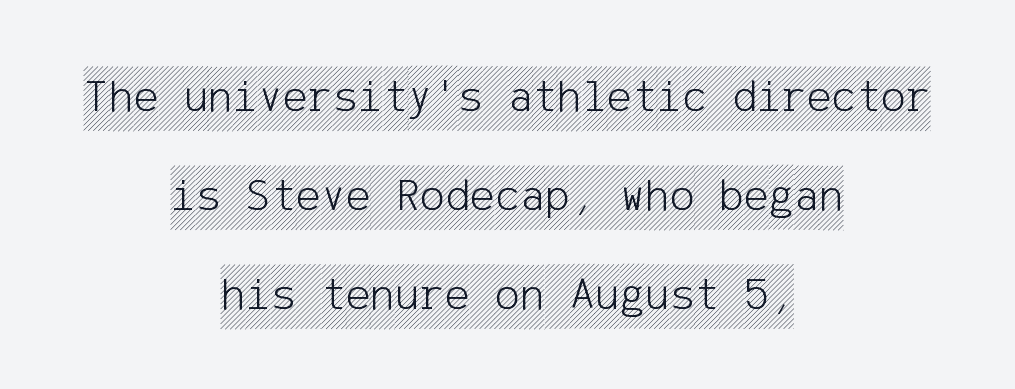
The image shows 47 px condensed type, upright; set centered, loose line spacing (2.11x), normal letter spacing, not underlined; a large x-height.
